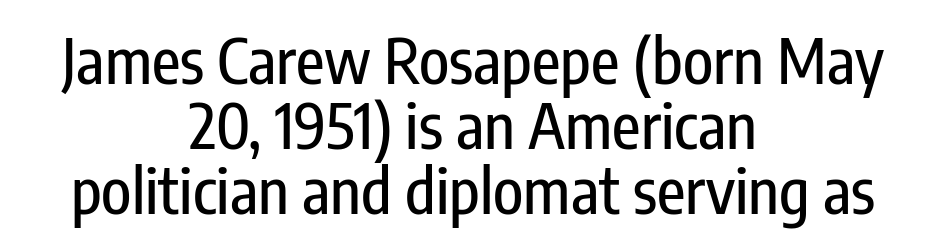
{"serif": "no", "italic": "no", "width": "condensed", "stroke_contrast": "low", "x_height": "medium", "monospaced": "no", "underline": "no", "align": "center", "line_spacing": "tight", "line_spacing_ratio": 1.05, "letter_spacing": "normal", "letter_spacing_em": 0.0, "glyph_px": 62}
